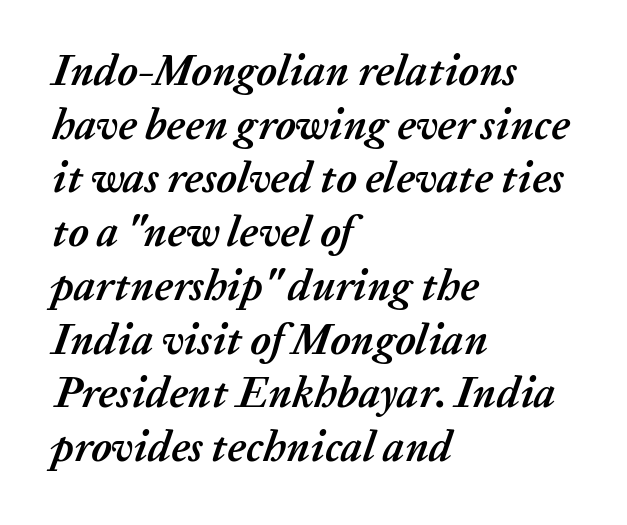
Q: Is the text bold? A: Yes.
Q: Is the text italic (slanted)? A: Yes, it leans right by about 20 degrees.
Q: Is the text underlined? A: No.
Q: How is the paragraph aligned? A: Left-aligned.
Q: Is the spacing between letters normal or unusually wide? A: Normal.
Q: Is the spacing between lines tight, normal or loose? A: Normal.
Q: Width (condensed, normal, or wide)? A: Normal.
Q: Stroke contrast? A: Medium.
Q: x-height? A: Medium.
Q: Monospaced? A: No.
